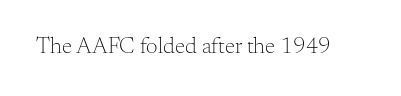
Q: Is the text bold? A: No.
Q: Is the text italic (slanted)? A: No, it is upright.
Q: Is the text underlined? A: No.
Q: Is the spacing between letters normal or unusually wide? A: Normal.
